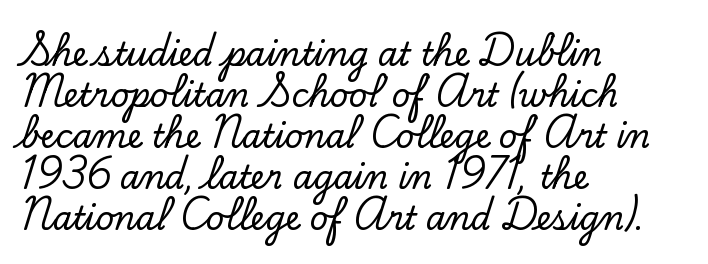
The horizontal fit of the characters is conventional and even. Character widths vary here, with narrow letters taking less room than wide ones. You can tell from the footed stems that serif type was used. A typesetter would call this leading conventional body-copy spacing. This sample is left-justified, so line endings fall wherever the words run out.
